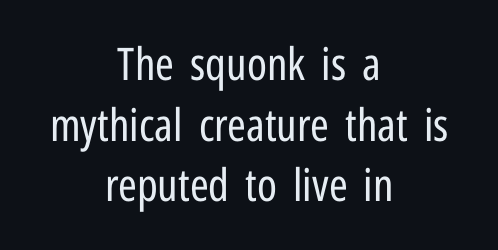
Q: Is the text bold? A: No.
Q: Is the text italic (slanted)? A: No, it is upright.
Q: Is the typeface a serif or a sans-serif typeface? A: Sans-serif.
Q: Is the text underlined? A: No.
Q: How is the paragraph aligned? A: Centered.
Q: Is the spacing between letters normal or unusually wide? A: Normal.
Q: Is the spacing between lines tight, normal or loose? A: Normal.
Q: Width (condensed, normal, or wide)? A: Condensed.
Q: Stroke contrast? A: Low.
Q: x-height? A: Medium.
Q: Monospaced? A: No.
